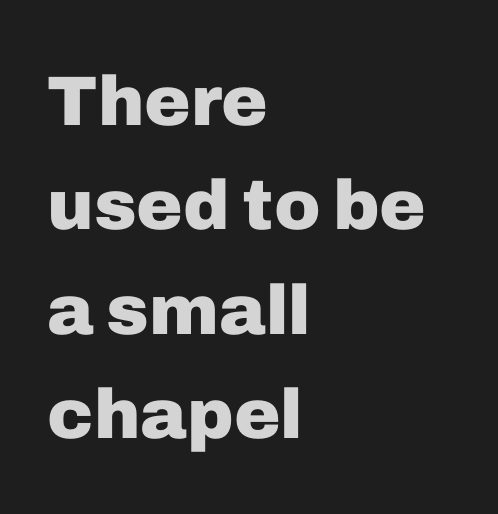
Q: Is the text bold? A: Yes.
Q: Is the text italic (slanted)? A: No, it is upright.
Q: Is the typeface a serif or a sans-serif typeface? A: Sans-serif.
Q: Is the text underlined? A: No.
Q: How is the paragraph aligned? A: Left-aligned.
Q: Is the spacing between letters normal or unusually wide? A: Normal.
Q: Is the spacing between lines tight, normal or loose? A: Normal.
Q: Width (condensed, normal, or wide)? A: Normal.
Q: Stroke contrast? A: Low.
Q: x-height? A: Medium.
Q: Monospaced? A: No.
